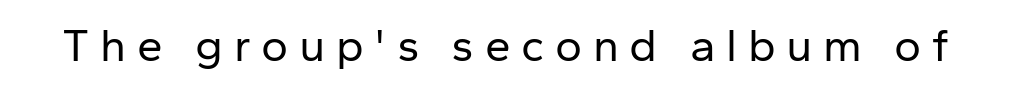
{"serif": "no", "italic": "no", "bold": "no", "weight": "regular", "width": "normal", "stroke_contrast": "low", "x_height": "medium", "monospaced": "no", "underline": "no", "letter_spacing": "wide", "letter_spacing_em": 0.23, "glyph_px": 46}
